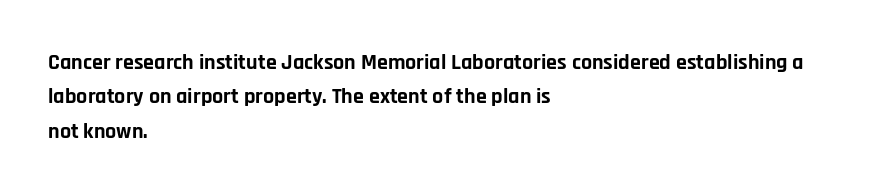
The image shows 22 px bold type, upright; set left-aligned, normal line spacing (1.56x), normal letter spacing, not underlined.
